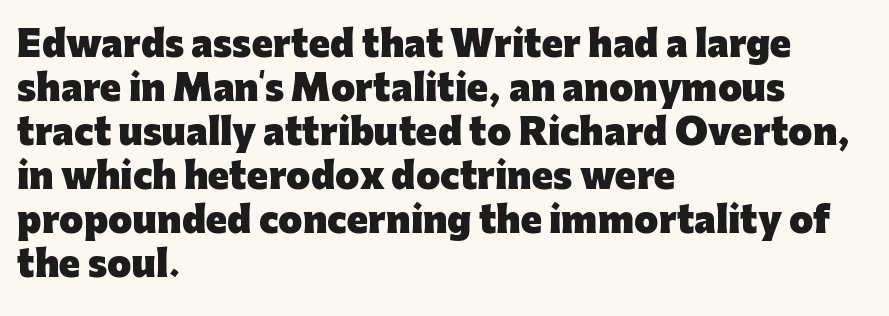
Q: Is the text bold? A: Yes.
Q: Is the text italic (slanted)? A: No, it is upright.
Q: Is the typeface a serif or a sans-serif typeface? A: Sans-serif.
Q: Is the text underlined? A: No.
Q: How is the paragraph aligned? A: Left-aligned.
Q: Is the spacing between letters normal or unusually wide? A: Normal.
Q: Is the spacing between lines tight, normal or loose? A: Normal.
Q: Width (condensed, normal, or wide)? A: Normal.
Q: Stroke contrast? A: Low.
Q: x-height? A: Medium.
Q: Monospaced? A: No.
